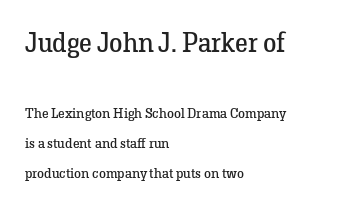
Note: larger setting up top, smaller setting below. Is there much room between lines? Yes — plenty of vertical air separates them. The line texture is even and compact thanks to regular tracking. All the whitespace from short lines collects on the right.
